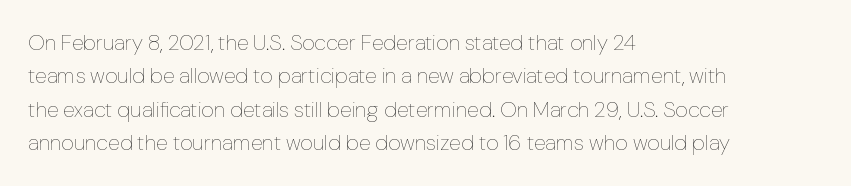
Summary of vertical rhythm: regular, with standard interline spacing. No extra ink here — the face is not bold. Quick note: not italic, upright. Horizontal alignment here is leftward, the default for most running prose.
